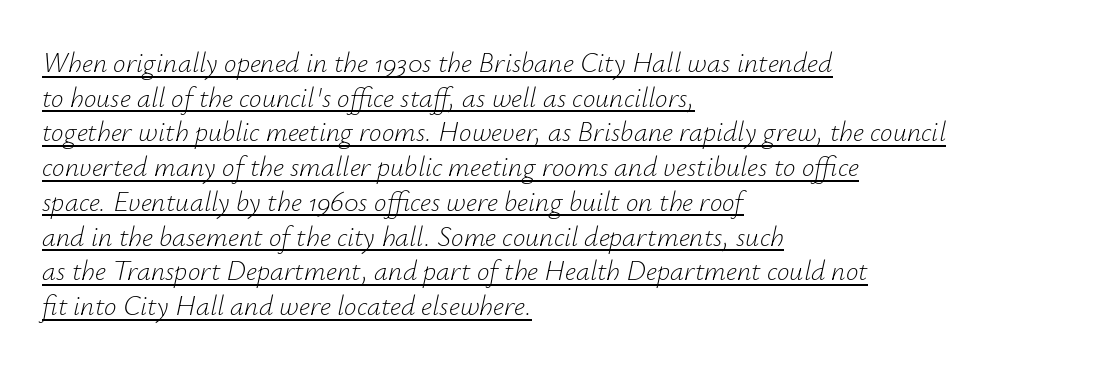
The image shows 28 px light type, italic (leaning right); set left-aligned, line spacing 1.24x, normal letter spacing, underlined; low stroke contrast and a small x-height.
